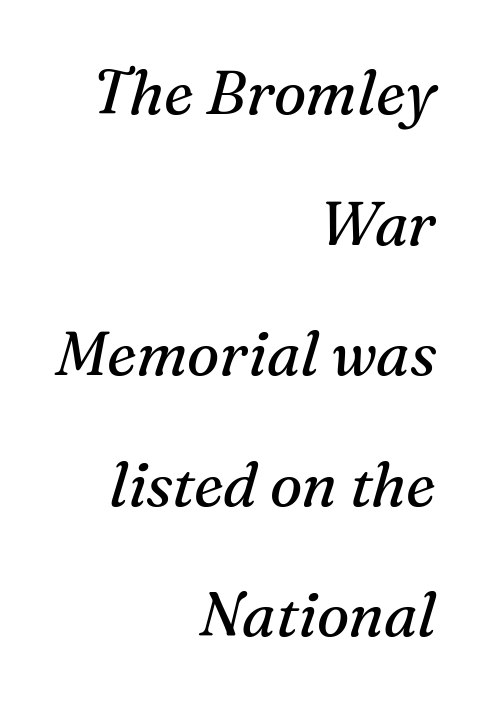
The image shows 61 px regular-weight serif type, italic (leaning right); set right-aligned, loose line spacing (2.14x), normal letter spacing, not underlined; medium stroke contrast and a medium x-height.
